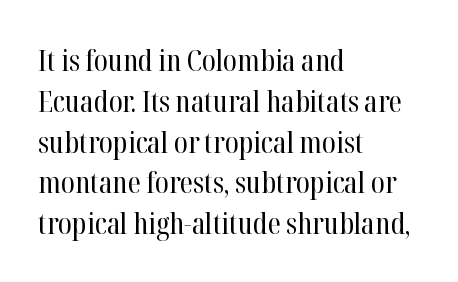
Q: Is the text bold? A: No.
Q: Is the text italic (slanted)? A: No, it is upright.
Q: Is the typeface a serif or a sans-serif typeface? A: Serif.
Q: Is the text underlined? A: No.
Q: How is the paragraph aligned? A: Left-aligned.
Q: Is the spacing between letters normal or unusually wide? A: Normal.
Q: Is the spacing between lines tight, normal or loose? A: Normal.
Q: Width (condensed, normal, or wide)? A: Condensed.
Q: Stroke contrast? A: High.
Q: x-height? A: Medium.
Q: Monospaced? A: No.
